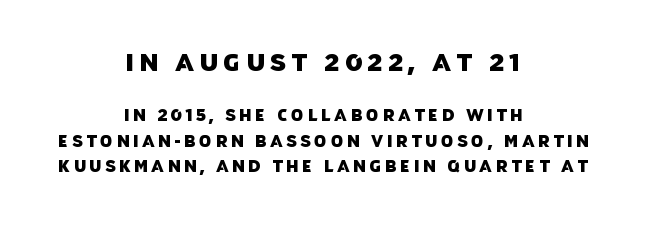
The rendering positions every line midway between the sides. Regular leading. Spacing between characters has been opened up far beyond the box default. Decoration check: the copy has no underline. Which chunk is bigger? The first one — the top block dwarfs the bottom.
